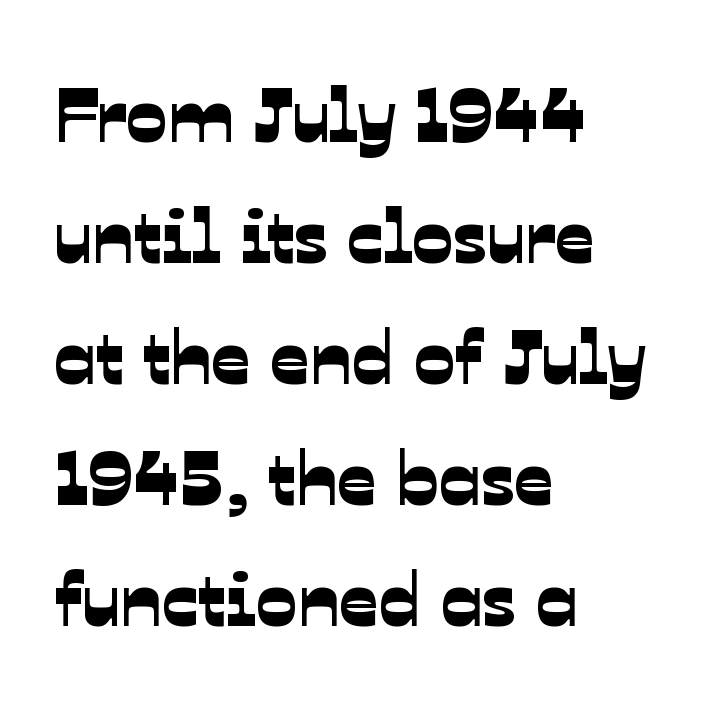
Tracking value appears to be zero — textbook default spacing. The face used here is proportionally spaced, like ordinary book or web type. A sans-serif font was chosen for this passage. Lines of text with bare space underneath. Compared with a centered layout, this one pins lines to the left instead.
